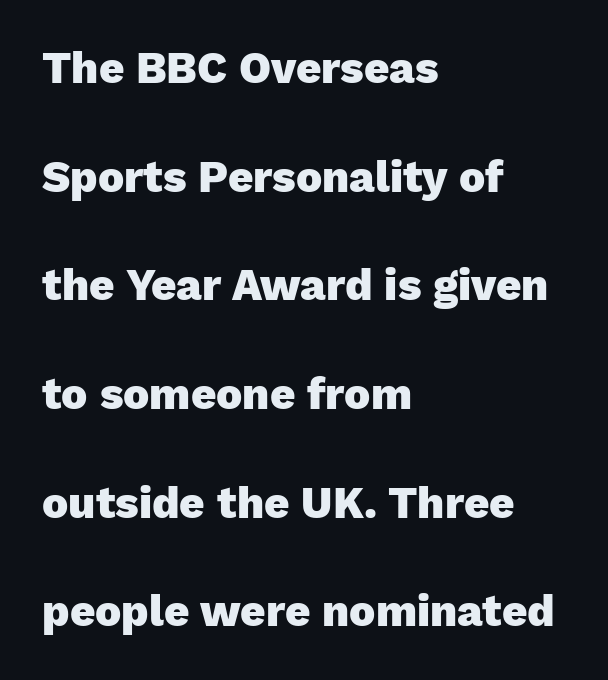
Here the designer chose a conventional face with non-uniform glyph widths. On the weight axis this lands at bold, roughly 700. No italicization has been applied; the sample stays upright. No feet cap the strokes, marking this as sans-serif type.
